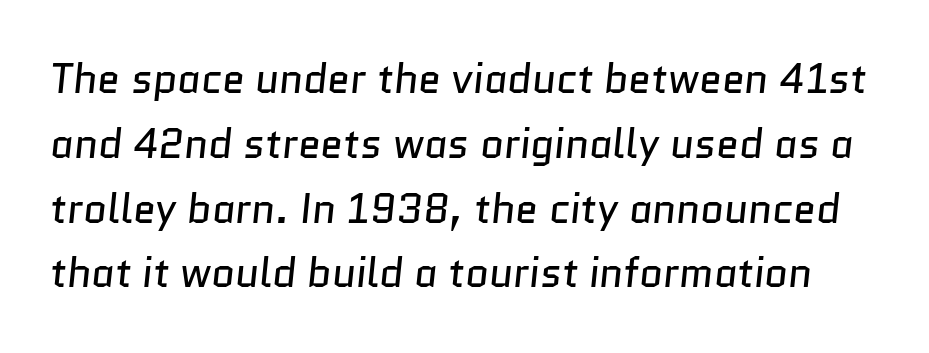
{"serif": "no", "bold": "no", "weight": "regular", "width": "normal", "stroke_contrast": "low", "x_height": "medium", "monospaced": "no", "underline": "no", "line_spacing": "normal", "line_spacing_ratio": 1.58, "letter_spacing": "normal", "letter_spacing_em": 0.0, "glyph_px": 41}
